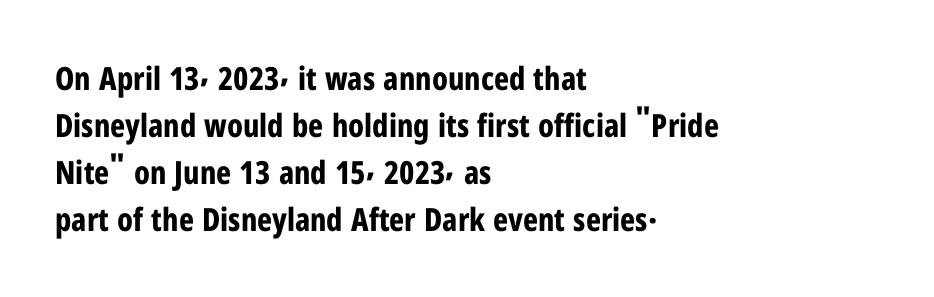
The face used here is a sans, in the tradition of grotesques and geometrics. Do the characters align in a grid? No, the font is proportional. Heavy, bold letterforms. Summary of vertical rhythm: regular, with standard interline spacing.
